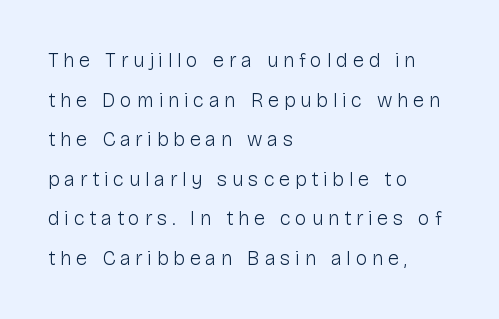
{"italic": "no", "bold": "no", "underline": "no", "align": "left", "line_spacing": "loose", "line_spacing_ratio": 1.98, "letter_spacing": "wide", "letter_spacing_em": 0.24, "glyph_px": 20}
